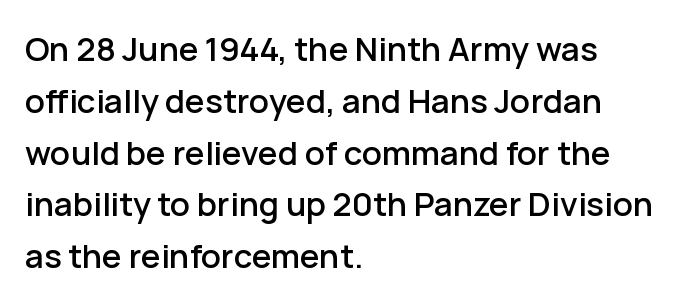
The image shows 33 px sans-serif type, upright; set left-aligned, normal line spacing (1.57x), normal letter spacing, not underlined; low stroke contrast and a medium x-height.
